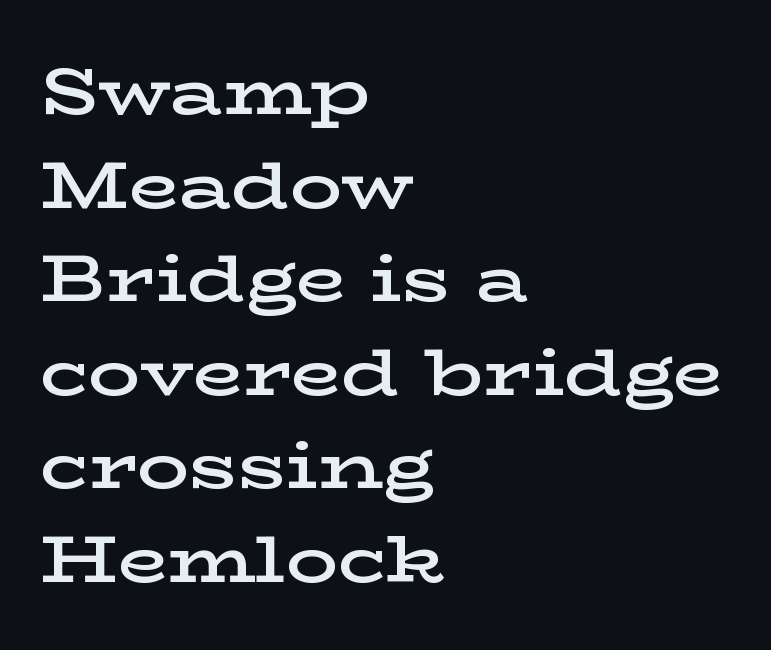
The image shows 65 px semibold, wide serif type, upright; set left-aligned, normal line spacing (1.44x), normal letter spacing, not underlined; low stroke contrast and a medium x-height.
